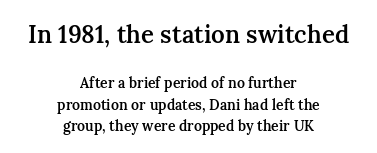
The image shows 24 px text type, upright; set centered, normal line spacing (1.51x), normal letter spacing, not underlined; the first (top) block is 1.71x larger.
